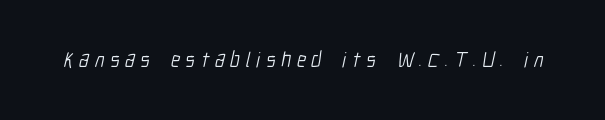
The image shows 21 px text type; set unusually wide letter spacing (+0.27 em), not underlined.
